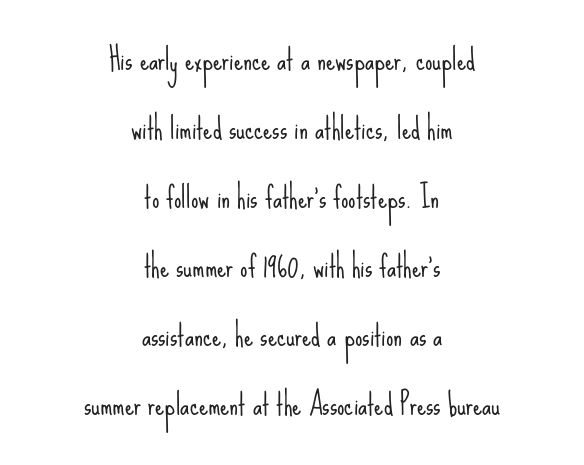
{"serif": "no", "italic": "no", "bold": "no", "weight": "light", "width": "condensed", "stroke_contrast": "low", "x_height": "small", "monospaced": "no", "underline": "no", "align": "center", "line_spacing": "loose", "line_spacing_ratio": 2.38, "letter_spacing": "normal", "letter_spacing_em": 0.0, "glyph_px": 29}
